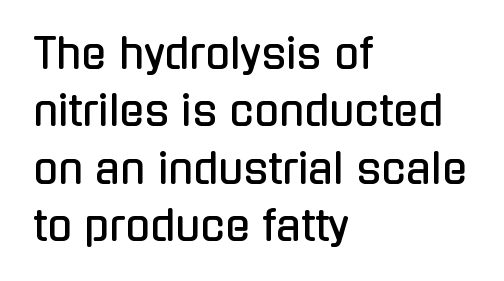
{"serif": "no", "italic": "no", "width": "condensed", "stroke_contrast": "low", "x_height": "medium", "monospaced": "no", "underline": "no", "align": "left", "line_spacing": "normal", "line_spacing_ratio": 1.4, "letter_spacing": "normal", "letter_spacing_em": 0.0, "glyph_px": 41}
